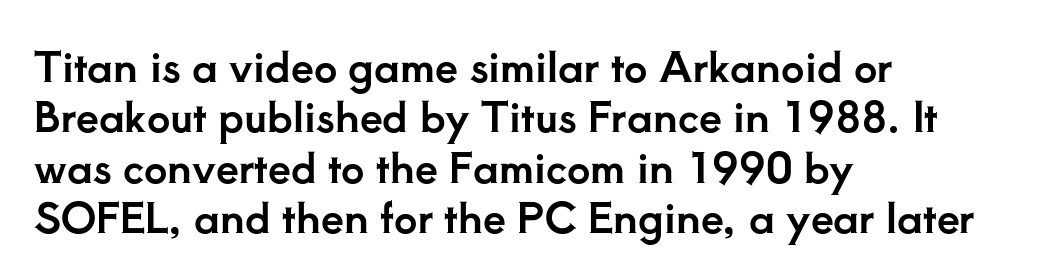
The image shows 41 px serif type, upright; set left-aligned, line spacing 1.23x, normal letter spacing, not underlined; low stroke contrast and a small x-height.
